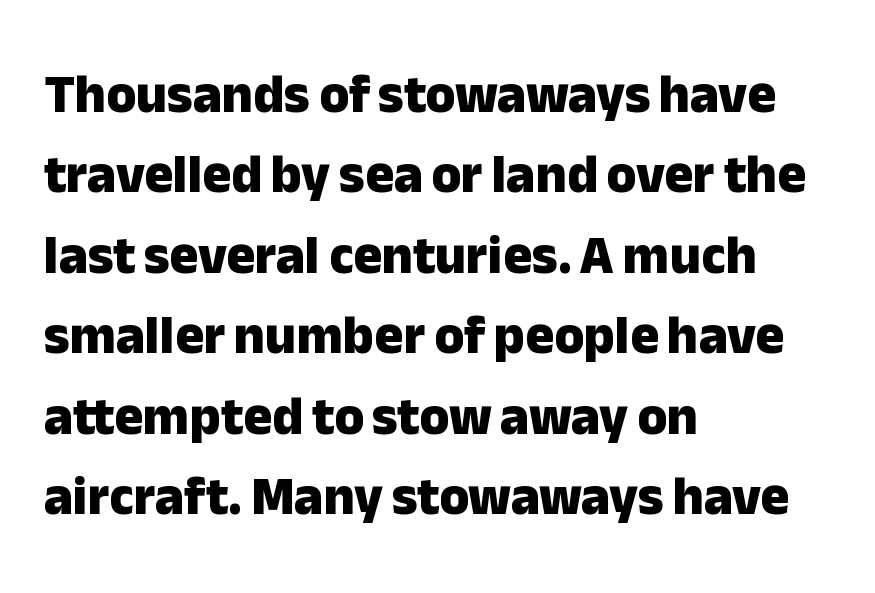
{"serif": "no", "italic": "no", "bold": "yes", "weight": "heavy", "width": "normal", "stroke_contrast": "low", "x_height": "medium", "monospaced": "no", "underline": "no", "align": "left", "line_spacing": "normal", "line_spacing_ratio": 1.49, "letter_spacing": "normal", "letter_spacing_em": 0.0, "glyph_px": 54}
